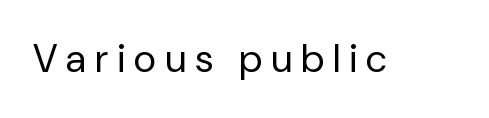
{"serif": "no", "italic": "no", "bold": "no", "weight": "regular", "width": "normal", "stroke_contrast": "low", "x_height": "medium", "monospaced": "no", "underline": "no", "letter_spacing": "wide", "letter_spacing_em": 0.23, "glyph_px": 39}
